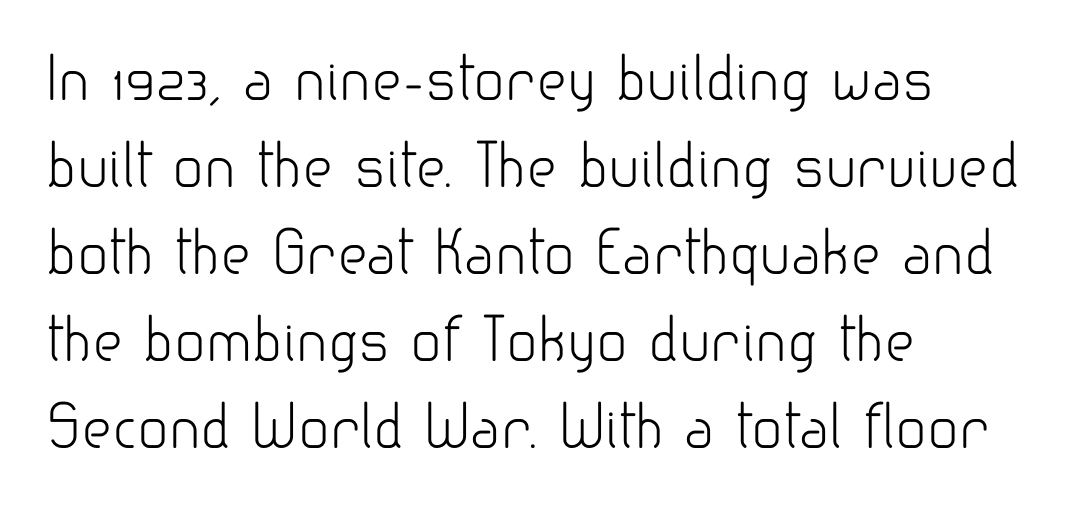
The ragged edge is on the right, which tells us the setting is flush left. The gaps between neighbouring characters are ordinary and unremarkable. No chunkiness to these letters — they're not bold. The letters stand straight up with perfectly vertical stems.
